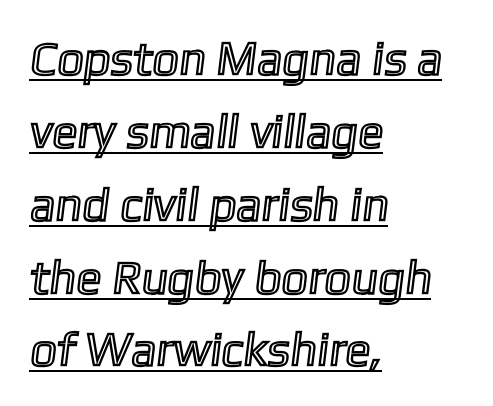
The image shows 47 px text type; set left-aligned, normal line spacing (1.55x), normal letter spacing, underlined; a medium x-height.
